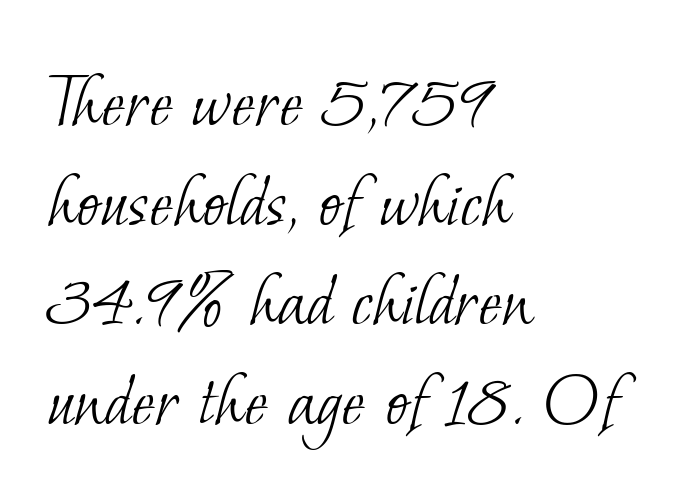
Q: Is the text bold? A: No.
Q: Is the typeface a serif or a sans-serif typeface? A: Serif.
Q: Is the text underlined? A: No.
Q: How is the paragraph aligned? A: Left-aligned.
Q: Is the spacing between letters normal or unusually wide? A: Normal.
Q: Is the spacing between lines tight, normal or loose? A: Normal.
Q: Width (condensed, normal, or wide)? A: Normal.
Q: Stroke contrast? A: Low.
Q: x-height? A: Small.
Q: Monospaced? A: No.
